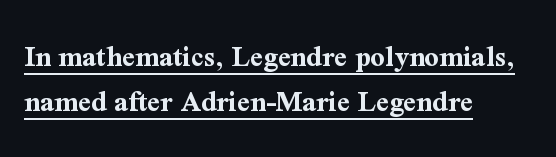
Caption: multi-line text, flush left, ragged right. The characters display serif detailing at their extremities. If you measured baseline to baseline, you'd find a middling distance. Weight: bold. Every stem runs plumb, perpendicular to the baseline.
